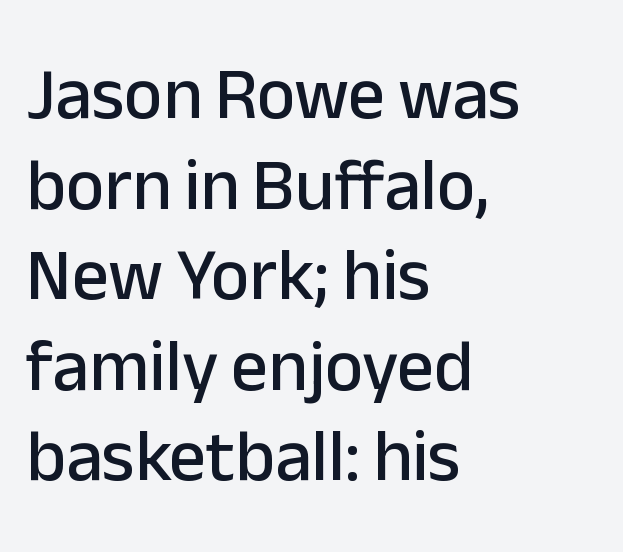
Q: Is the text italic (slanted)? A: No, it is upright.
Q: Is the typeface a serif or a sans-serif typeface? A: Sans-serif.
Q: Is the text underlined? A: No.
Q: How is the paragraph aligned? A: Left-aligned.
Q: Is the spacing between letters normal or unusually wide? A: Normal.
Q: Width (condensed, normal, or wide)? A: Normal.
Q: Stroke contrast? A: Low.
Q: x-height? A: Medium.
Q: Monospaced? A: No.
